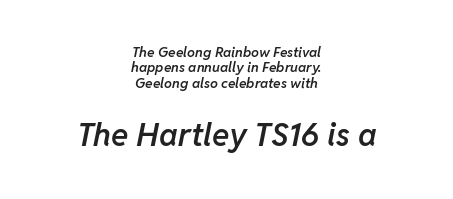
The image shows 32 px semibold type, italic (leaning right); set centered, tight line spacing (1.09x), normal letter spacing, not underlined; the second (bottom) block is 2.29x larger; low stroke contrast and a medium x-height.
